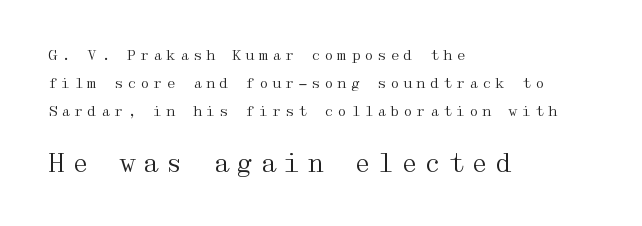
The image shows 25 px text type, upright; set left-aligned, loose line spacing (2.01x), unusually wide letter spacing (+0.24 em), not underlined; the second (bottom) block is 1.79x larger.
